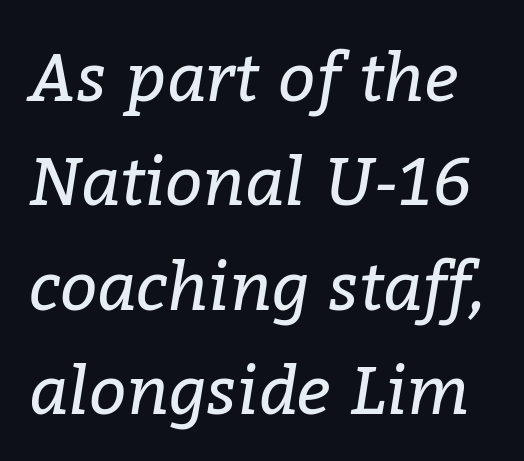
Q: Is the text bold? A: No.
Q: Is the text italic (slanted)? A: Yes, it leans right by about 9 degrees.
Q: Is the typeface a serif or a sans-serif typeface? A: Serif.
Q: Is the text underlined? A: No.
Q: Is the spacing between letters normal or unusually wide? A: Normal.
Q: Is the spacing between lines tight, normal or loose? A: Normal.
Q: Width (condensed, normal, or wide)? A: Normal.
Q: Stroke contrast? A: Low.
Q: x-height? A: Medium.
Q: Monospaced? A: No.
